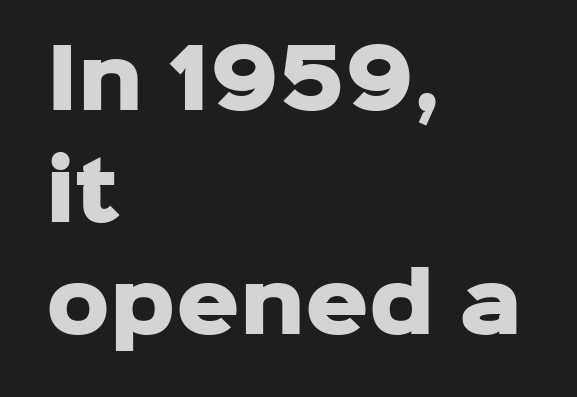
Q: Is the text bold? A: Yes.
Q: Is the text italic (slanted)? A: No, it is upright.
Q: Is the typeface a serif or a sans-serif typeface? A: Sans-serif.
Q: Is the text underlined? A: No.
Q: How is the paragraph aligned? A: Left-aligned.
Q: Is the spacing between letters normal or unusually wide? A: Normal.
Q: Is the spacing between lines tight, normal or loose? A: Normal.
Q: Width (condensed, normal, or wide)? A: Normal.
Q: Stroke contrast? A: Low.
Q: x-height? A: Medium.
Q: Monospaced? A: No.
